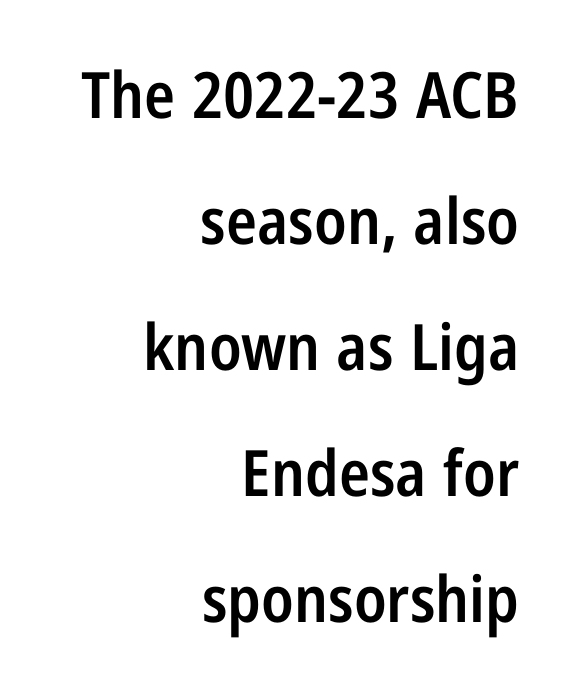
The image shows 64 px semibold, condensed sans-serif type, upright; set right-aligned, loose line spacing (1.97x), normal letter spacing, not underlined; low stroke contrast and a medium x-height.
